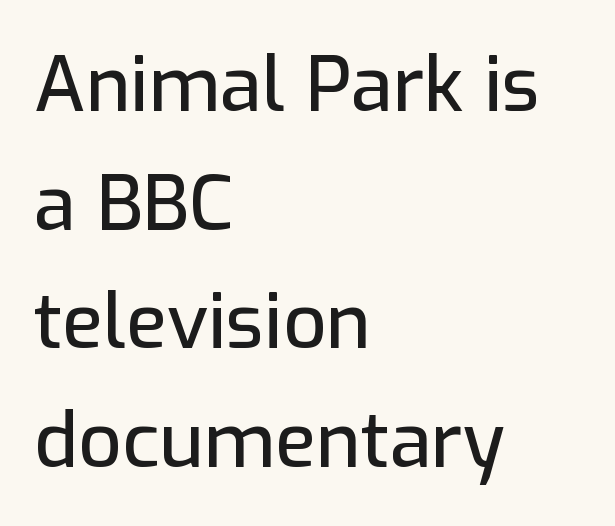
{"serif": "no", "italic": "no", "width": "normal", "stroke_contrast": "low", "x_height": "medium", "monospaced": "no", "underline": "no", "align": "left", "line_spacing": "normal", "line_spacing_ratio": 1.56, "letter_spacing": "normal", "letter_spacing_em": 0.0, "glyph_px": 76}
